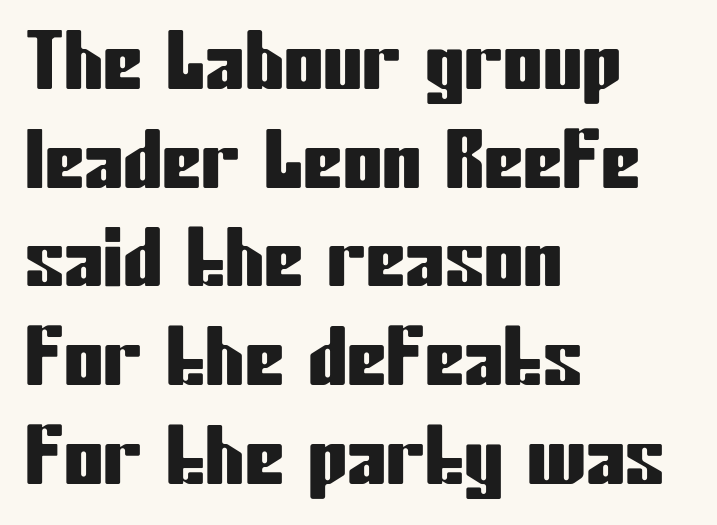
Glance below the letters and you will spot only blank space. You could call the tracking neutral — neither tight nor loose. Each letter keeps its own natural width here, so spacing adapts to shape. Is there much room between lines? A standard amount, neither cramped nor airy.
